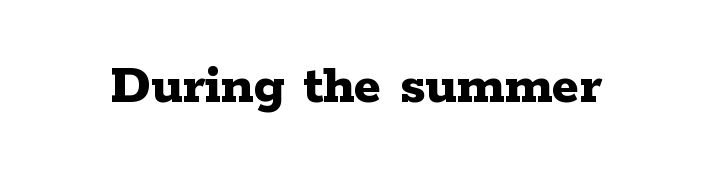
The image shows 57 px bold, wide serif type, upright; set normal letter spacing, not underlined; low stroke contrast and a medium x-height.
